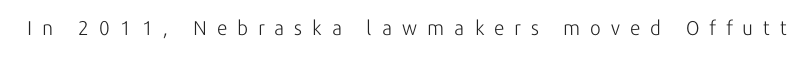
The image shows 20 px text type, upright; set unusually wide letter spacing (+0.5 em), not underlined.
